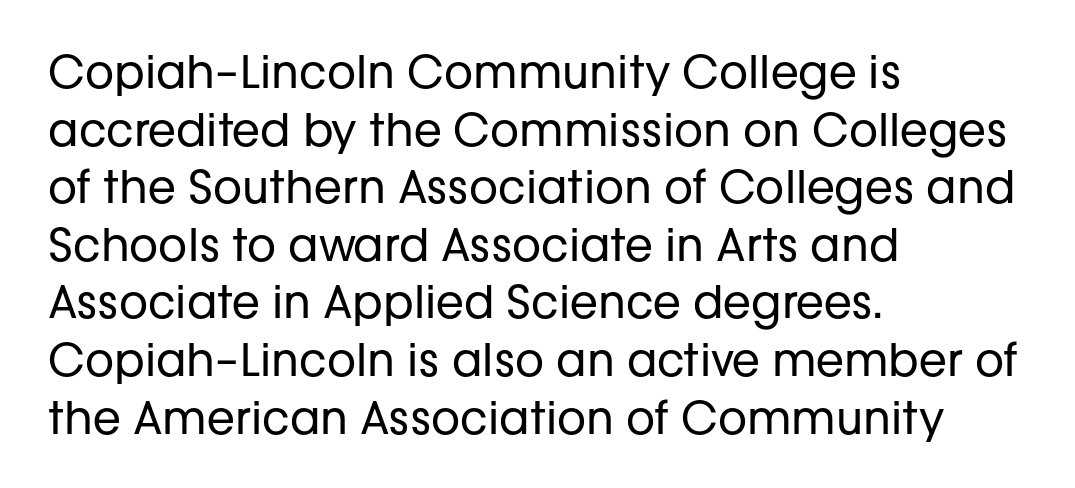
Tall strokes in this sample are plumb rather than angled. The letterforms sit shoulder to shoulder at normal distance. The passage shown is not bold in any degree. This sample has the flowing, uneven cadence of proportional lettering.
